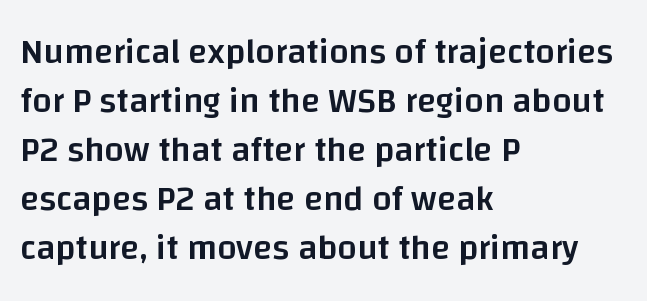
Q: Is the text bold? A: Semi-bold.
Q: Is the text italic (slanted)? A: No, it is upright.
Q: Is the typeface a serif or a sans-serif typeface? A: Sans-serif.
Q: Is the text underlined? A: No.
Q: How is the paragraph aligned? A: Left-aligned.
Q: Is the spacing between letters normal or unusually wide? A: Normal.
Q: Is the spacing between lines tight, normal or loose? A: Normal.
Q: Width (condensed, normal, or wide)? A: Normal.
Q: Stroke contrast? A: Low.
Q: x-height? A: Large.
Q: Monospaced? A: No.
